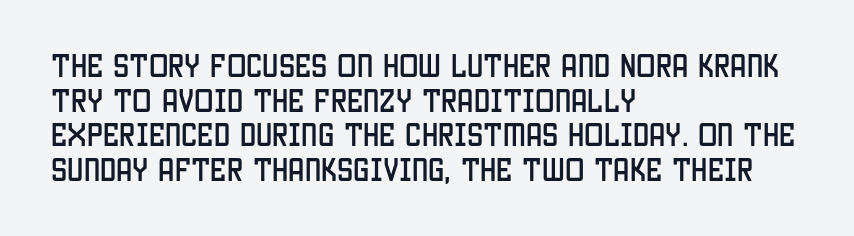
Reading down the block, your eye returns to a fixed left position each line. The line-height multiplier appears to be the usual default. Anything drawn beneath the words? Only blank space. Nope, not italic — everything's standing straight. No extra tracking has been applied to these lines.
